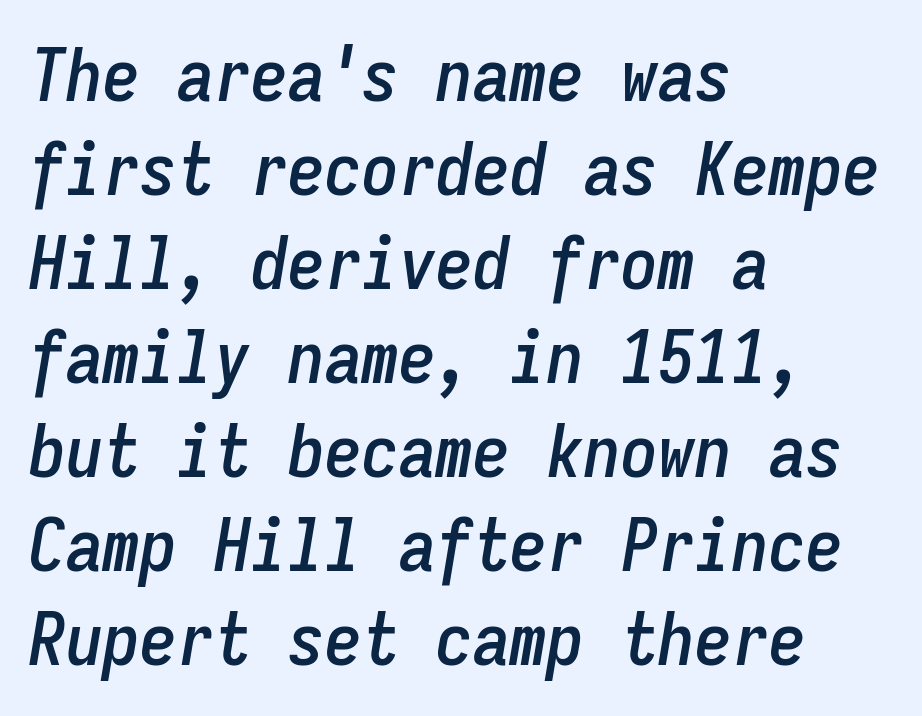
The image shows 74 px condensed type, italic (leaning right), monospaced; set left-aligned, normal line spacing (1.27x), normal letter spacing, not underlined; low stroke contrast and a medium x-height.
